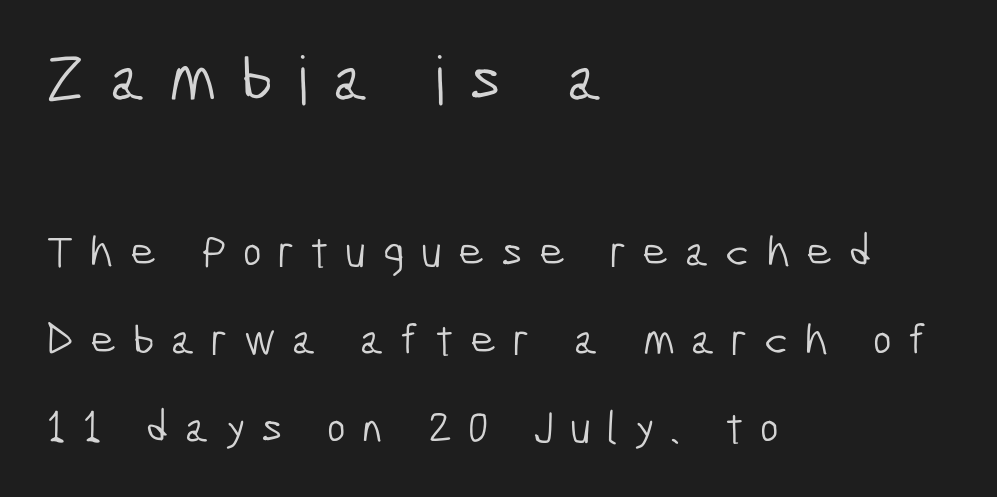
{"serif": "no", "bold": "no", "weight": "light", "width": "condensed", "stroke_contrast": "low", "x_height": "medium", "monospaced": "no", "underline": "no", "align": "left", "line_spacing": "loose", "line_spacing_ratio": 1.95, "letter_spacing": "wide", "letter_spacing_em": 0.36, "larger_block": "first", "size_ratio": 1.49, "glyph_px": 67}
